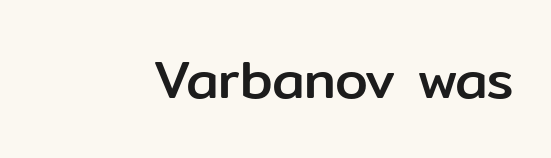
{"serif": "no", "italic": "no", "width": "normal", "stroke_contrast": "low", "x_height": "medium", "monospaced": "no", "underline": "no", "letter_spacing": "normal", "letter_spacing_em": 0.0, "glyph_px": 53}
